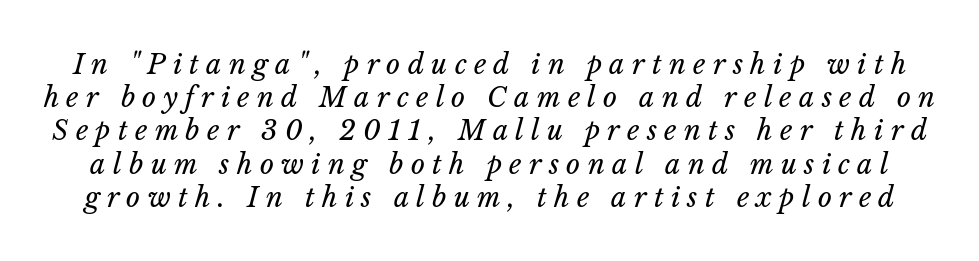
{"italic": "yes", "lean": "right", "slant_degrees": 14, "bold": "no", "underline": "no", "line_spacing_ratio": 1.23, "letter_spacing": "wide", "letter_spacing_em": 0.27, "glyph_px": 27}
